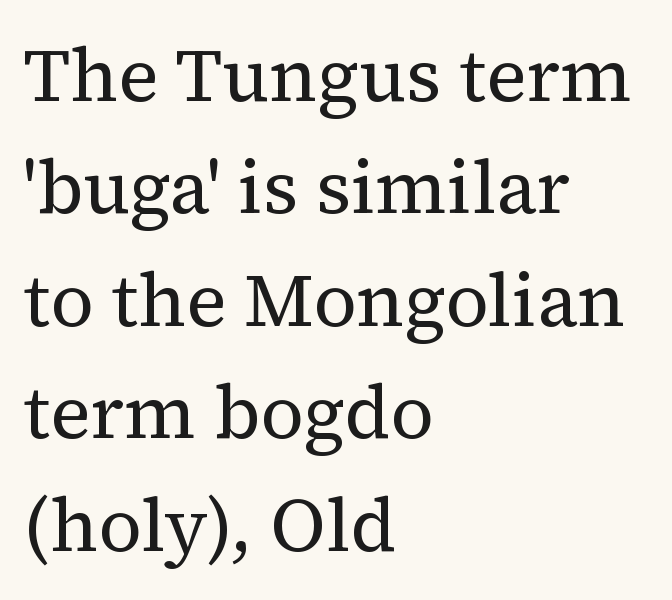
The image shows 75 px regular-weight serif type, upright; set left-aligned, normal line spacing (1.5x), normal letter spacing, not underlined; medium stroke contrast and a medium x-height.
